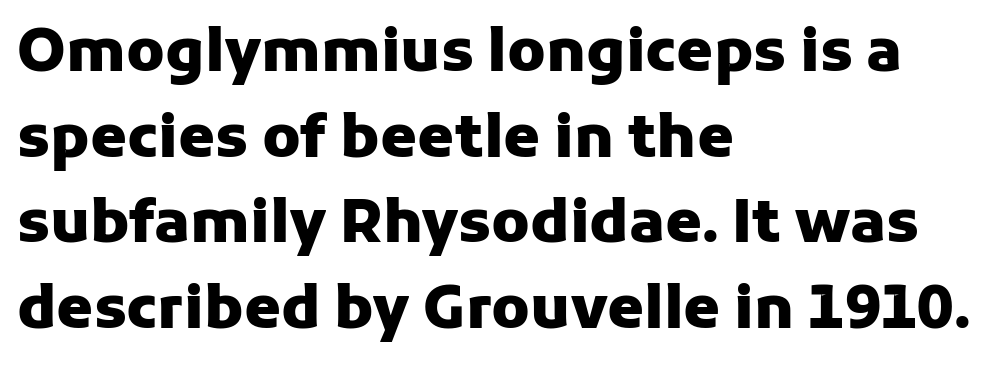
Q: Is the text bold? A: Yes.
Q: Is the text italic (slanted)? A: No, it is upright.
Q: Is the typeface a serif or a sans-serif typeface? A: Sans-serif.
Q: Is the text underlined? A: No.
Q: How is the paragraph aligned? A: Left-aligned.
Q: Is the spacing between letters normal or unusually wide? A: Normal.
Q: Is the spacing between lines tight, normal or loose? A: Normal.
Q: Width (condensed, normal, or wide)? A: Normal.
Q: Stroke contrast? A: Low.
Q: x-height? A: Medium.
Q: Monospaced? A: No.
